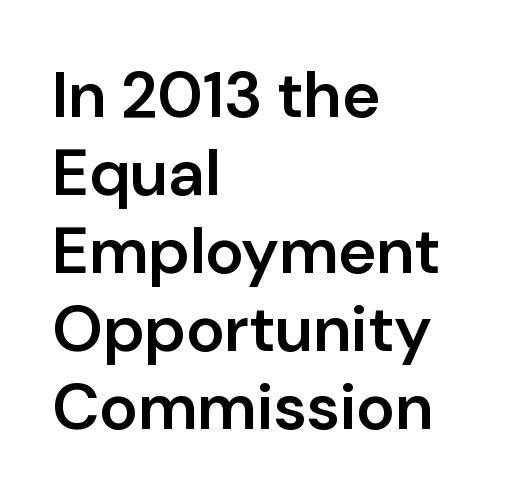
The image shows 65 px semibold sans-serif type, upright; set left-aligned, line spacing 1.2x, normal letter spacing, not underlined; low stroke contrast and a medium x-height.
